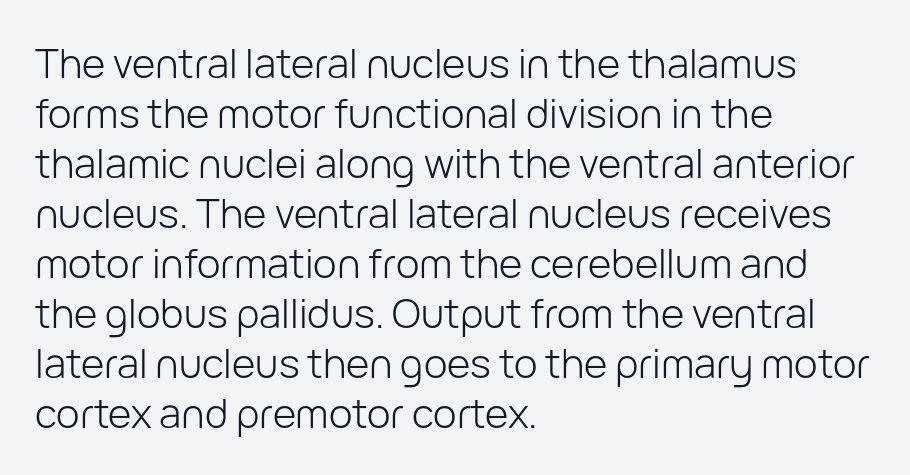
{"serif": "no", "italic": "no", "bold": "no", "weight": "light", "width": "normal", "stroke_contrast": "low", "x_height": "medium", "monospaced": "no", "underline": "no", "align": "left", "line_spacing": "normal", "line_spacing_ratio": 1.25, "letter_spacing": "normal", "letter_spacing_em": 0.0, "glyph_px": 40}
